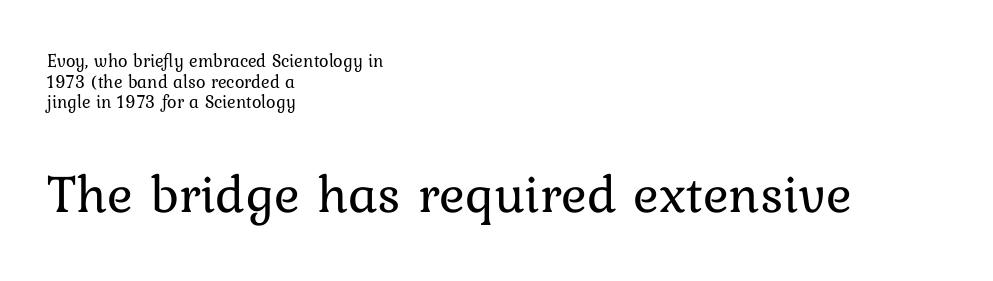
Q: Is the text bold? A: No.
Q: Is the text italic (slanted)? A: No, it is upright.
Q: Is the text underlined? A: No.
Q: How is the paragraph aligned? A: Left-aligned.
Q: Is the spacing between letters normal or unusually wide? A: Normal.
Q: Is the spacing between lines tight, normal or loose? A: Tight.
Q: Which block of text is set in a larger size, the first (top) or the second (bottom)? A: The second (bottom) one.
Q: Width (condensed, normal, or wide)? A: Normal.
Q: Stroke contrast? A: Low.
Q: x-height? A: Medium.
Q: Monospaced? A: No.
